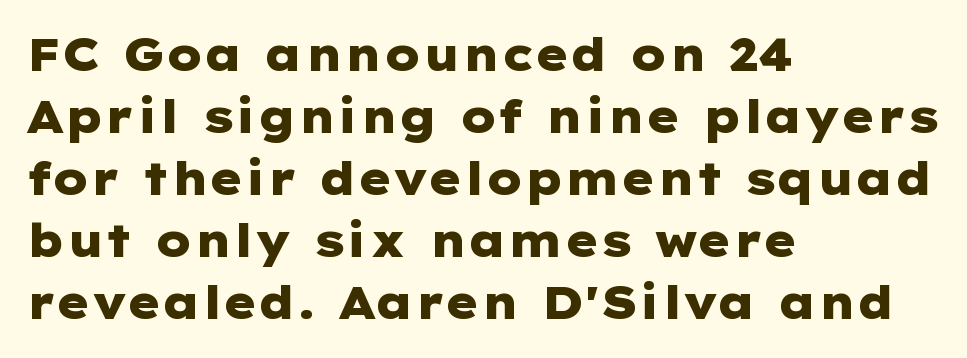
Q: Is the text bold? A: Yes.
Q: Is the text italic (slanted)? A: No, it is upright.
Q: Is the typeface a serif or a sans-serif typeface? A: Sans-serif.
Q: Is the text underlined? A: No.
Q: How is the paragraph aligned? A: Left-aligned.
Q: Is the spacing between letters normal or unusually wide? A: Normal.
Q: Is the spacing between lines tight, normal or loose? A: Normal.
Q: Width (condensed, normal, or wide)? A: Wide.
Q: Stroke contrast? A: Low.
Q: x-height? A: Medium.
